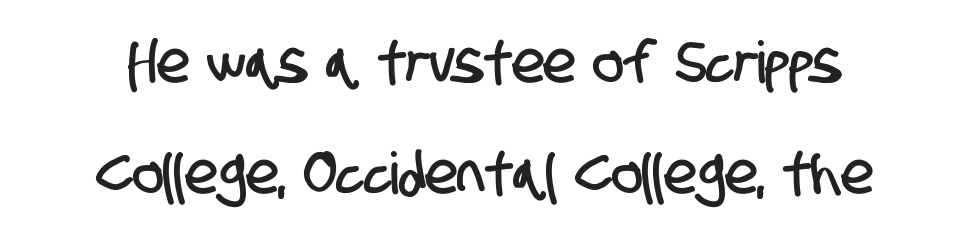
Q: Is the typeface a serif or a sans-serif typeface? A: Sans-serif.
Q: Is the text underlined? A: No.
Q: Is the spacing between letters normal or unusually wide? A: Normal.
Q: Is the spacing between lines tight, normal or loose? A: Loose.
Q: Width (condensed, normal, or wide)? A: Condensed.
Q: Stroke contrast? A: Low.
Q: x-height? A: Large.
Q: Monospaced? A: No.
